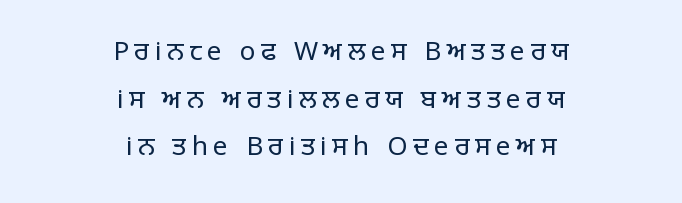
Q: Is the text bold? A: No.
Q: Is the text italic (slanted)? A: No, it is upright.
Q: Is the text underlined? A: No.
Q: How is the paragraph aligned? A: Centered.
Q: Is the spacing between letters normal or unusually wide? A: Unusually wide.
